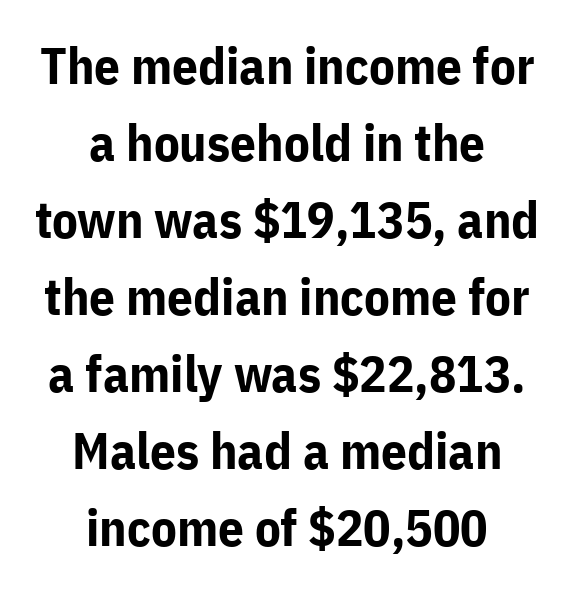
Q: Is the text bold? A: Yes.
Q: Is the text italic (slanted)? A: No, it is upright.
Q: Is the typeface a serif or a sans-serif typeface? A: Sans-serif.
Q: Is the text underlined? A: No.
Q: How is the paragraph aligned? A: Centered.
Q: Is the spacing between letters normal or unusually wide? A: Normal.
Q: Is the spacing between lines tight, normal or loose? A: Normal.
Q: Width (condensed, normal, or wide)? A: Normal.
Q: Stroke contrast? A: Low.
Q: x-height? A: Medium.
Q: Monospaced? A: No.
